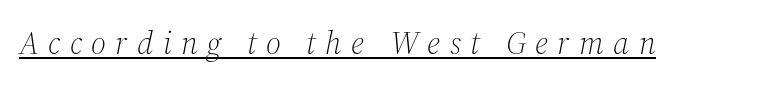
The gaps between neighbouring characters are conspicuously large. The glyphs look as if they've been sheared to an angle. Somebody hit Ctrl+U on this one — the words are underlined. Examine the stroke ends and you'll spot serifs. The rendering uses natural spacing where letterforms have individual widths.
